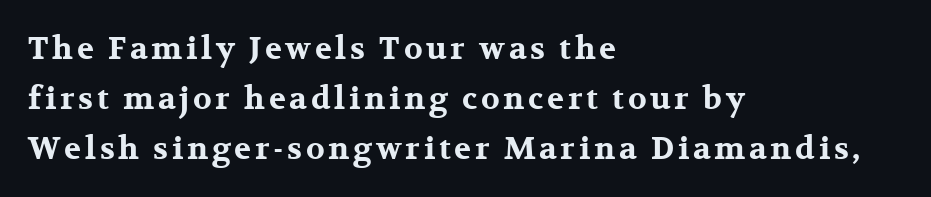
{"serif": "yes", "italic": "no", "bold": "yes", "weight": "bold", "width": "wide", "stroke_contrast": "medium", "x_height": "medium", "monospaced": "no", "underline": "no", "align": "left", "line_spacing": "normal", "line_spacing_ratio": 1.61, "glyph_px": 31}
